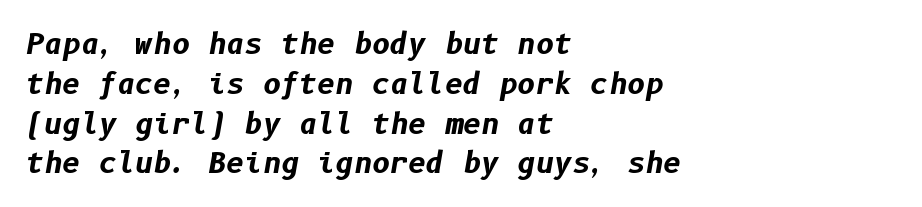
The image shows 28 px bold type, italic (leaning right); set left-aligned, normal line spacing (1.42x), normal letter spacing, not underlined; low stroke contrast and a medium x-height.
